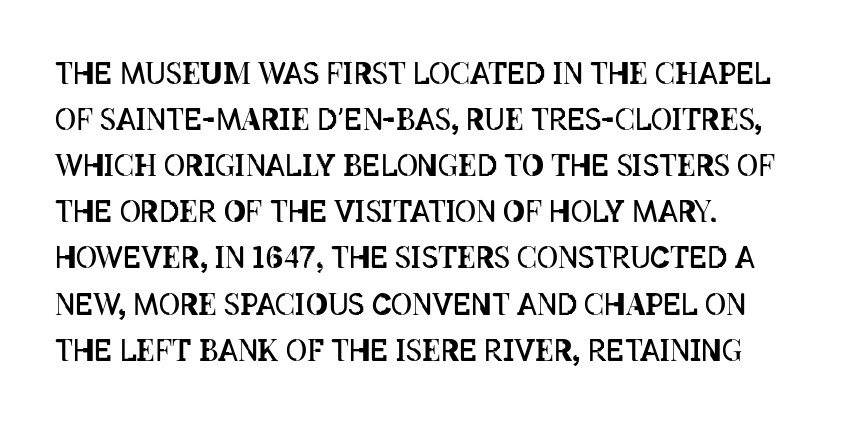
Q: Is the text bold? A: No.
Q: Is the text italic (slanted)? A: No, it is upright.
Q: Is the text underlined? A: No.
Q: How is the paragraph aligned? A: Left-aligned.
Q: Is the spacing between letters normal or unusually wide? A: Normal.
Q: Is the spacing between lines tight, normal or loose? A: Normal.
Q: Width (condensed, normal, or wide)? A: Condensed.
Q: Stroke contrast? A: Low.
Q: x-height? A: Large.
Q: Monospaced? A: No.
